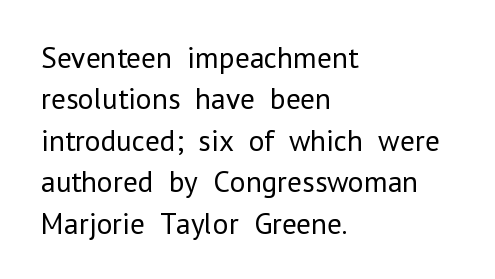
{"serif": "no", "italic": "no", "bold": "no", "weight": "regular", "width": "normal", "stroke_contrast": "low", "x_height": "medium", "monospaced": "no", "underline": "no", "align": "left", "line_spacing": "normal", "line_spacing_ratio": 1.38, "letter_spacing": "normal", "letter_spacing_em": 0.0, "glyph_px": 30}
